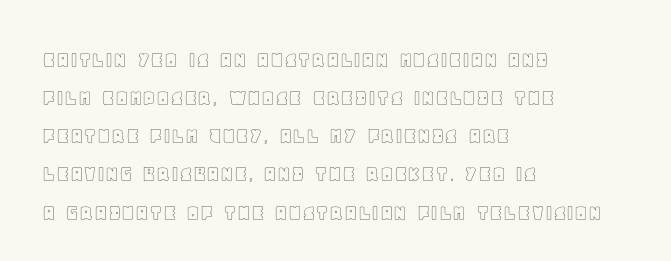
{"italic": "no", "underline": "no", "align": "left", "line_spacing": "normal", "line_spacing_ratio": 1.59, "letter_spacing": "normal", "letter_spacing_em": 0.0, "glyph_px": 24}
